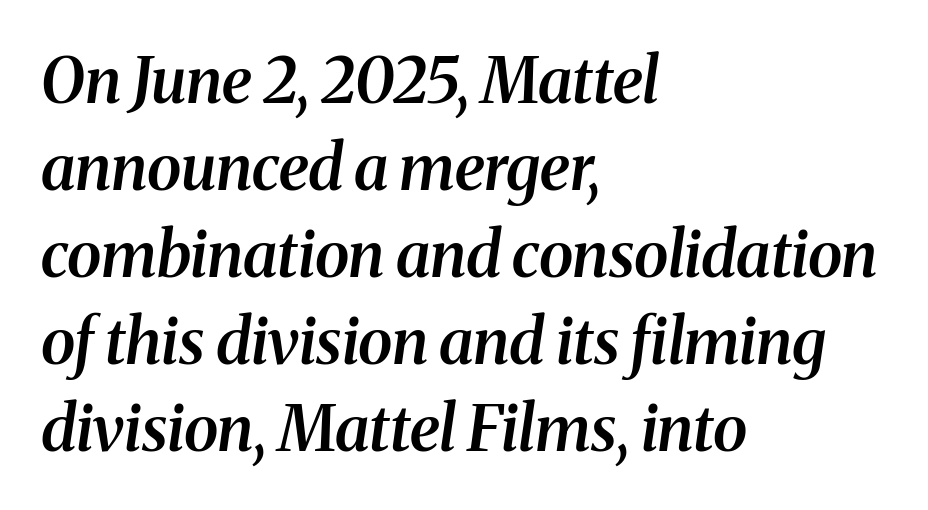
Q: Is the text bold? A: Semi-bold.
Q: Is the text italic (slanted)? A: Yes, it leans right by about 8 degrees.
Q: Is the typeface a serif or a sans-serif typeface? A: Serif.
Q: Is the text underlined? A: No.
Q: How is the paragraph aligned? A: Left-aligned.
Q: Is the spacing between letters normal or unusually wide? A: Normal.
Q: Is the spacing between lines tight, normal or loose? A: Normal.
Q: Width (condensed, normal, or wide)? A: Normal.
Q: Stroke contrast? A: Medium.
Q: x-height? A: Medium.
Q: Monospaced? A: No.
